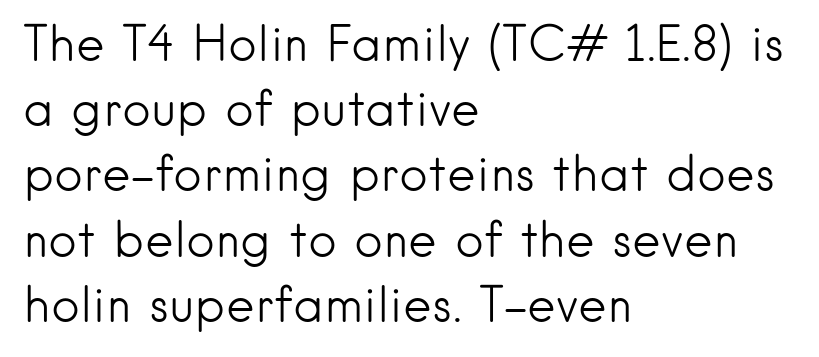
The image shows 49 px light sans-serif type, upright; set left-aligned, normal line spacing (1.33x), normal letter spacing, not underlined; low stroke contrast and a small x-height.
